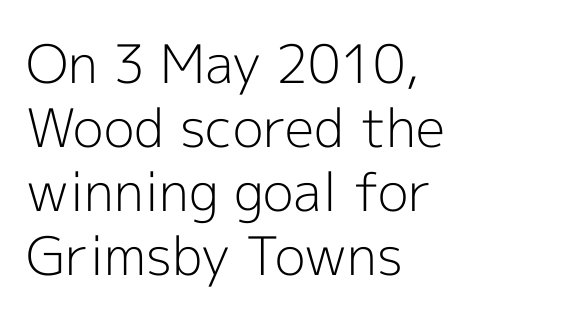
These glyphs show unthickened strokes, regular width or finer. Every stem runs plumb, perpendicular to the baseline. This sample uses a sans-serif face. No extra tracking has been applied to these lines. The space directly below the letters is spotless.
